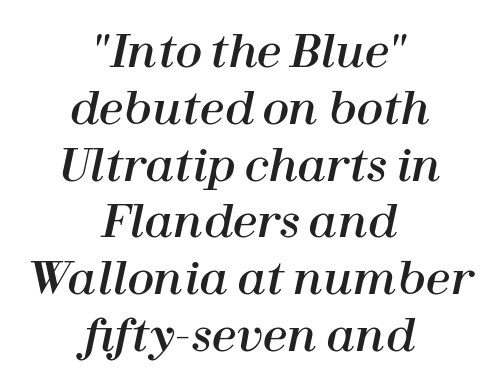
{"italic": "yes", "lean": "right", "slant_degrees": 12, "width": "normal", "stroke_contrast": "high", "x_height": "medium", "monospaced": "no", "underline": "no", "align": "center", "line_spacing": "normal", "line_spacing_ratio": 1.29, "letter_spacing": "normal", "letter_spacing_em": 0.0, "glyph_px": 44}
